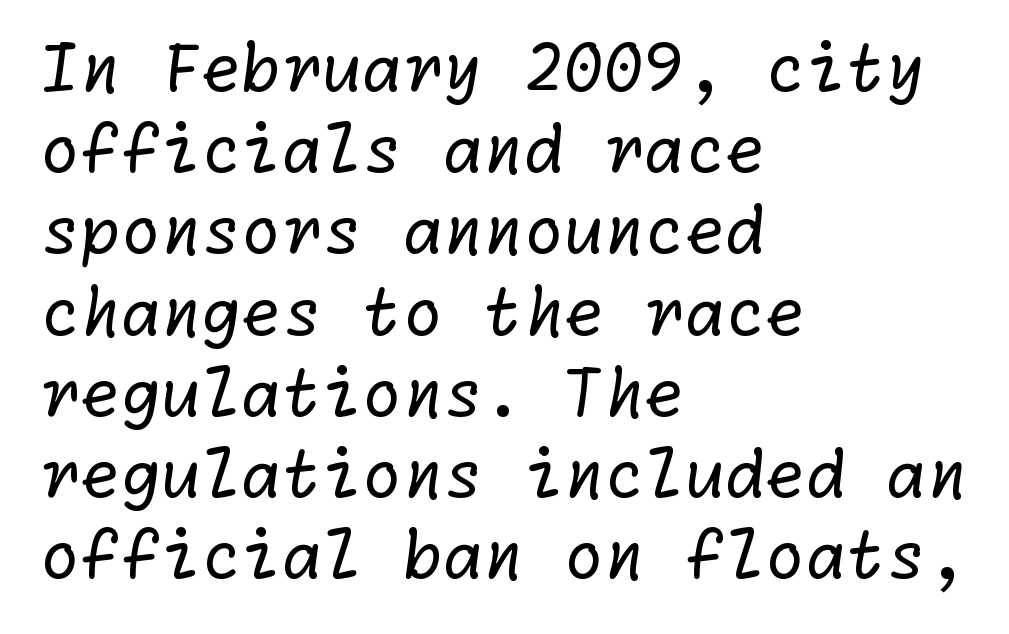
The image shows 65 px regular-weight sans-serif type; set left-aligned, normal line spacing (1.25x), normal letter spacing, not underlined; low stroke contrast and a medium x-height.
